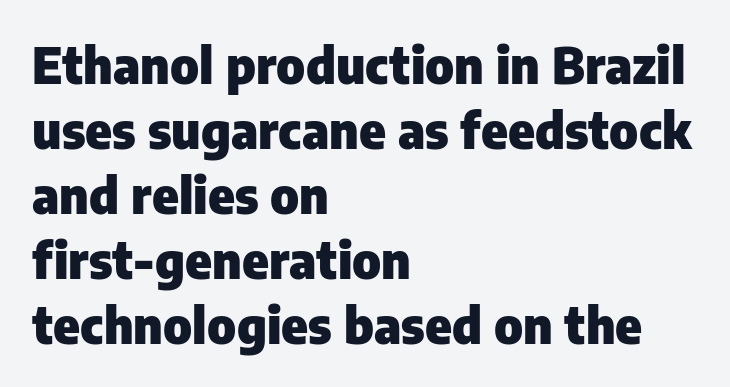
Q: Is the text bold? A: Yes.
Q: Is the text italic (slanted)? A: No, it is upright.
Q: Is the typeface a serif or a sans-serif typeface? A: Sans-serif.
Q: Is the text underlined? A: No.
Q: How is the paragraph aligned? A: Left-aligned.
Q: Is the spacing between letters normal or unusually wide? A: Normal.
Q: Is the spacing between lines tight, normal or loose? A: Normal.
Q: Width (condensed, normal, or wide)? A: Normal.
Q: Stroke contrast? A: Low.
Q: x-height? A: Medium.
Q: Monospaced? A: No.
